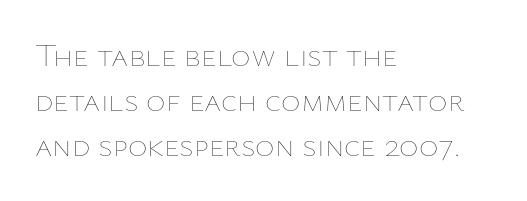
{"italic": "no", "bold": "no", "weight": "thin", "width": "normal", "stroke_contrast": "low", "x_height": "medium", "monospaced": "no", "underline": "no", "align": "left", "line_spacing": "normal", "line_spacing_ratio": 1.36, "letter_spacing": "normal", "letter_spacing_em": 0.0, "glyph_px": 33}
